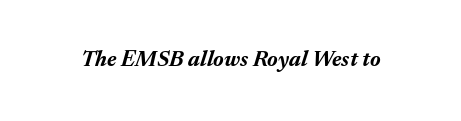
The image shows 22 px bold type, italic (leaning right); set normal letter spacing, not underlined.
